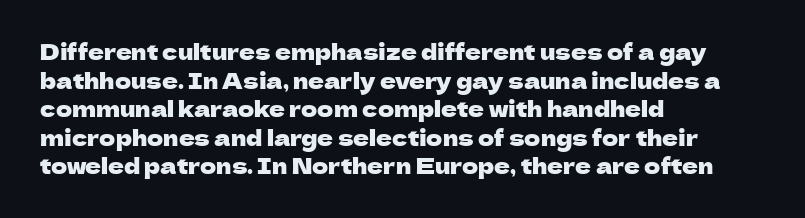
The image shows 22 px text type, upright; set left-aligned, normal line spacing (1.3x), normal letter spacing, not underlined.
